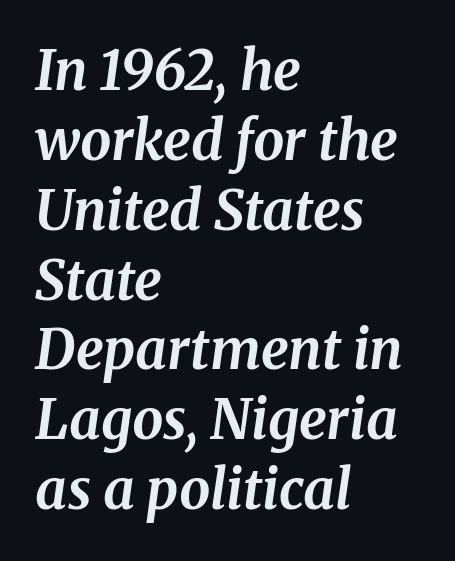
The image shows 55 px bold serif type, italic (leaning right); set left-aligned, normal line spacing (1.27x), normal letter spacing, not underlined; medium stroke contrast and a medium x-height.
